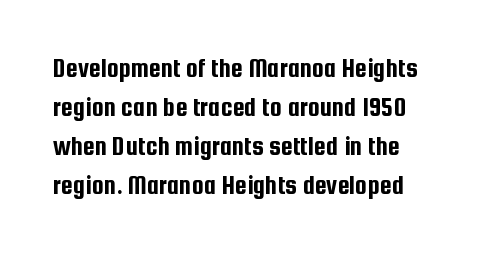
Q: Is the text italic (slanted)? A: No, it is upright.
Q: Is the text underlined? A: No.
Q: Is the spacing between letters normal or unusually wide? A: Normal.
Q: Is the spacing between lines tight, normal or loose? A: Normal.
